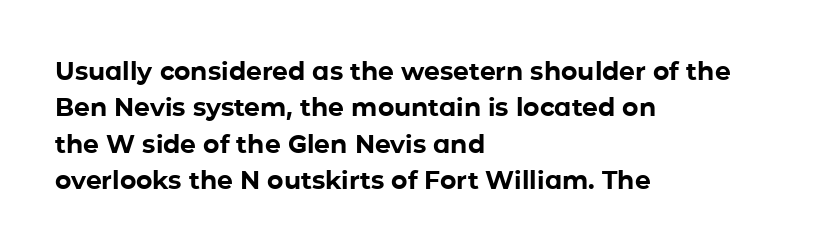
Q: Is the text bold? A: Yes.
Q: Is the text italic (slanted)? A: No, it is upright.
Q: Is the text underlined? A: No.
Q: How is the paragraph aligned? A: Left-aligned.
Q: Is the spacing between letters normal or unusually wide? A: Normal.
Q: Is the spacing between lines tight, normal or loose? A: Normal.
